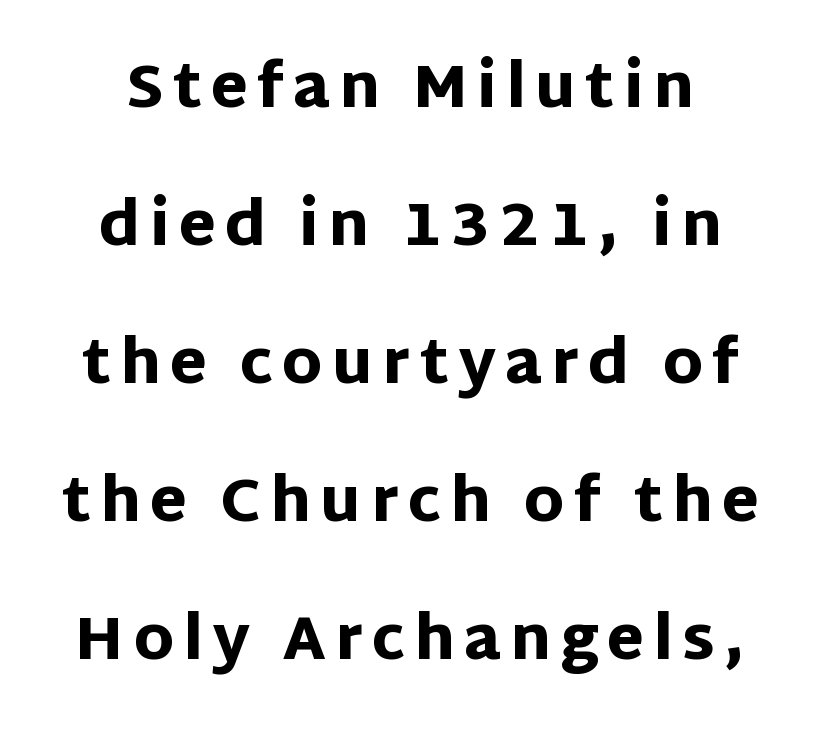
{"serif": "no", "italic": "no", "bold": "yes", "weight": "heavy", "width": "normal", "stroke_contrast": "low", "x_height": "large", "monospaced": "no", "underline": "no", "align": "center", "line_spacing": "loose", "line_spacing_ratio": 2.3, "glyph_px": 60}
